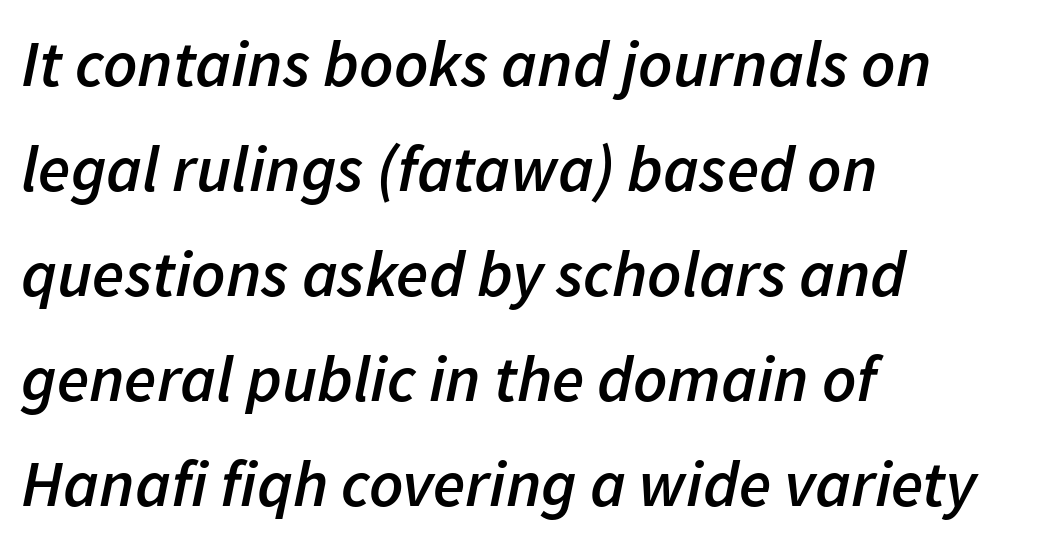
The letters advance in unequal steps, a hallmark of proportional type. These lines were composed using italics. Quick note: underline off. Characters follow at the spacing the type designer built in. The line-height multiplier appears to be the usual default. The passage shown is semibold, sitting just below true bold.
